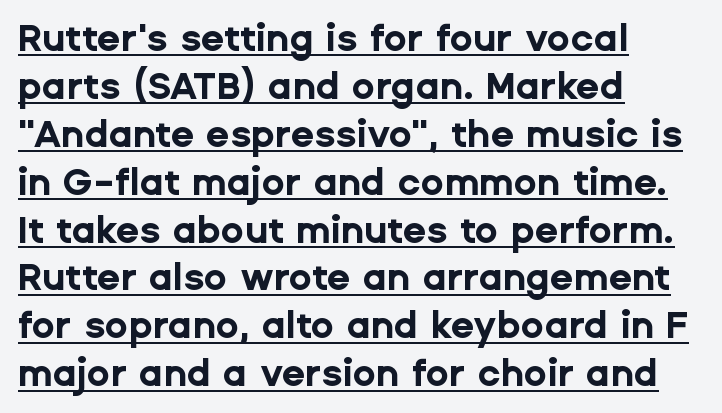
The image shows 38 px bold sans-serif type, upright; set left-aligned, normal line spacing (1.26x), normal letter spacing, underlined; low stroke contrast and a medium x-height.
